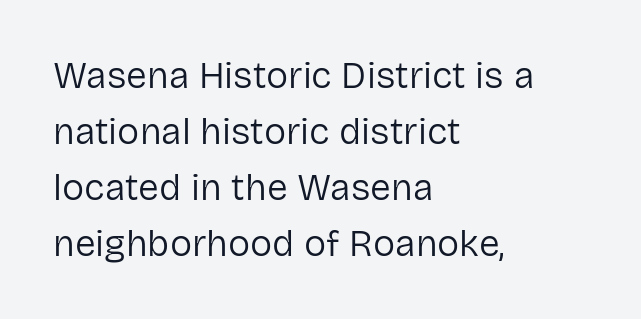
{"serif": "no", "italic": "no", "bold": "no", "weight": "regular", "width": "normal", "stroke_contrast": "low", "x_height": "medium", "monospaced": "no", "underline": "no", "align": "left", "line_spacing": "normal", "line_spacing_ratio": 1.51, "letter_spacing": "normal", "letter_spacing_em": 0.0, "glyph_px": 37}
